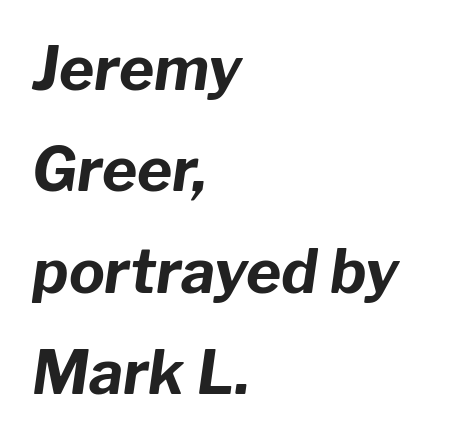
The image shows 60 px bold type, italic (leaning right); set left-aligned, normal line spacing (1.69x), normal letter spacing, not underlined; low stroke contrast and a medium x-height.
